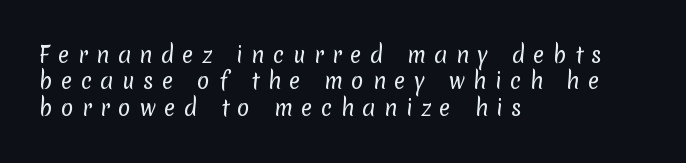
Q: Is the text bold? A: No.
Q: Is the text underlined? A: No.
Q: How is the paragraph aligned? A: Left-aligned.
Q: Is the spacing between letters normal or unusually wide? A: Unusually wide.
Q: Is the spacing between lines tight, normal or loose? A: Normal.
